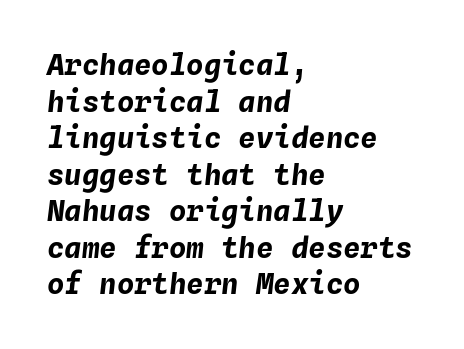
The image shows 29 px bold type, italic (leaning right), monospaced; set left-aligned, normal line spacing (1.26x), normal letter spacing, not underlined; low stroke contrast and a medium x-height.
